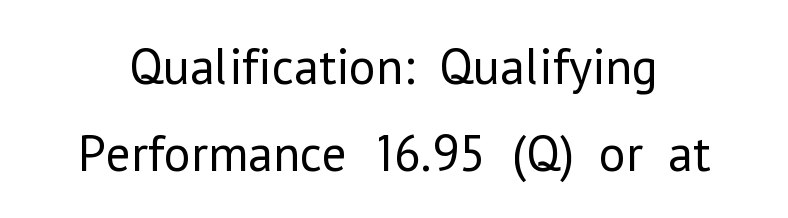
The image shows 51 px regular-weight sans-serif type, upright; set line spacing 1.71x, normal letter spacing, not underlined; low stroke contrast and a medium x-height.
